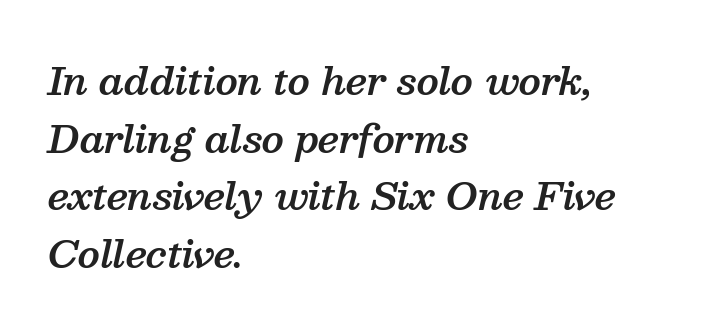
Q: Is the text bold? A: Semi-bold.
Q: Is the text italic (slanted)? A: Yes, it leans right by about 13 degrees.
Q: Is the typeface a serif or a sans-serif typeface? A: Serif.
Q: Is the text underlined? A: No.
Q: How is the paragraph aligned? A: Left-aligned.
Q: Is the spacing between letters normal or unusually wide? A: Normal.
Q: Is the spacing between lines tight, normal or loose? A: Normal.
Q: Width (condensed, normal, or wide)? A: Normal.
Q: Stroke contrast? A: Medium.
Q: x-height? A: Medium.
Q: Monospaced? A: No.
